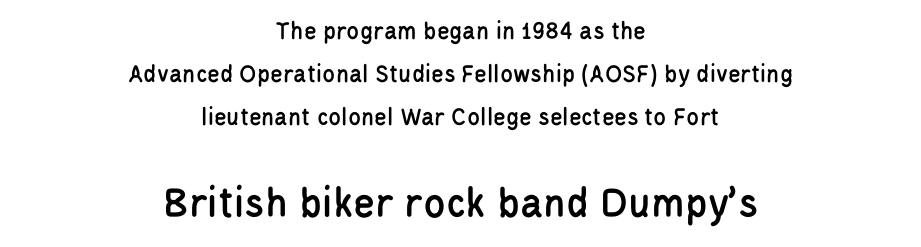
Stroke terminals: plain, sans-serif. The designer left line spacing at the default. Posture: vertical. Caption: standard tracking, unaltered. Proportional: the letters do not fall into vertical columns.
